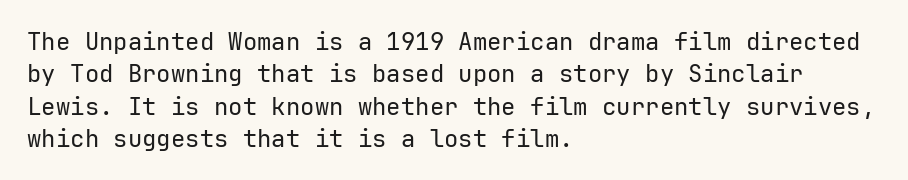
The image shows 24 px text type, upright; set left-aligned, normal line spacing (1.35x), normal letter spacing, not underlined.
